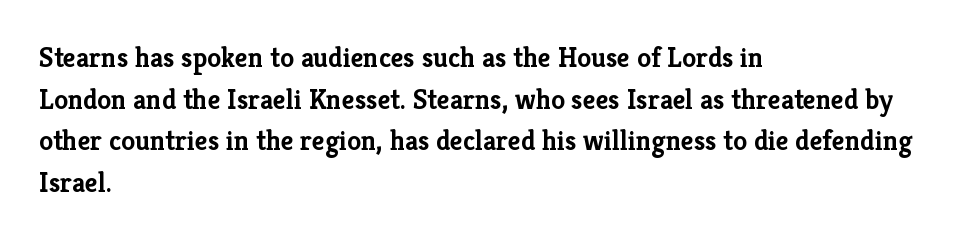
Note: serifs present on the glyphs. Think of a printed novel: that variable character pitch is what you see here. Which margin do the lines hug? The left one — the right edge is uneven. The typography opts for an upright posture over an oblique one.
